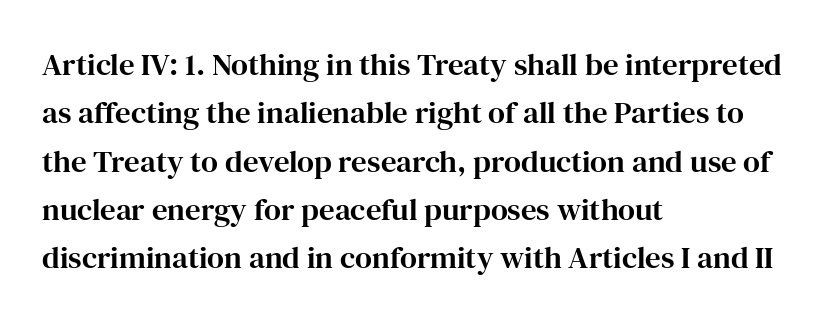
Q: Is the text italic (slanted)? A: No, it is upright.
Q: Is the typeface a serif or a sans-serif typeface? A: Serif.
Q: Is the text underlined? A: No.
Q: How is the paragraph aligned? A: Left-aligned.
Q: Is the spacing between letters normal or unusually wide? A: Normal.
Q: Is the spacing between lines tight, normal or loose? A: Normal.
Q: Width (condensed, normal, or wide)? A: Normal.
Q: Stroke contrast? A: High.
Q: x-height? A: Medium.
Q: Monospaced? A: No.
